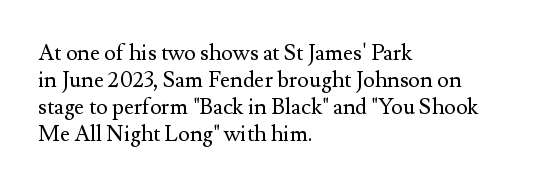
Honestly, the letter spacing is just normal — you wouldn't notice it. A student would call this left alignment; a typographer would say flush left, rag right. The font sits on the lighter half of the weight spectrum, regular included. Just letters on the line, the space beneath them empty.
